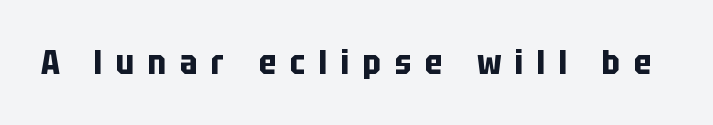
The image shows 33 px bold, condensed sans-serif type, upright; set unusually wide letter spacing (+0.42 em), not underlined; low stroke contrast and a large x-height.
